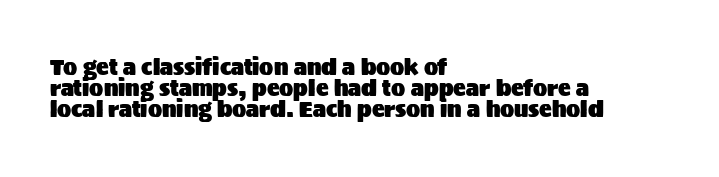
Q: Is the text italic (slanted)? A: No, it is upright.
Q: Is the text underlined? A: No.
Q: How is the paragraph aligned? A: Left-aligned.
Q: Is the spacing between letters normal or unusually wide? A: Normal.
Q: Is the spacing between lines tight, normal or loose? A: Tight.
